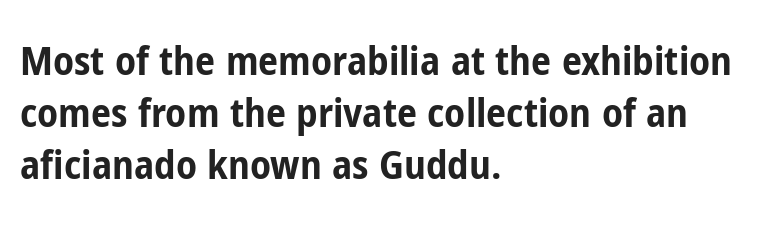
The image shows 40 px bold, condensed sans-serif type, upright; set left-aligned, normal line spacing (1.3x), normal letter spacing, not underlined; low stroke contrast and a medium x-height.
